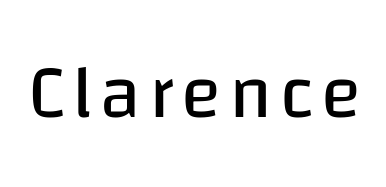
The image shows 75 px regular-weight sans-serif type, upright; set not underlined; low stroke contrast and a large x-height.
